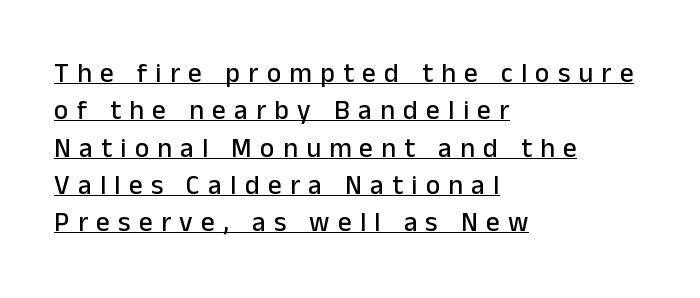
The letters are spread apart with noticeably loose tracking. Line beginnings align vertically; line endings do not. This rendering features underlined lettering. Baseline-to-baseline distance is the conventional proportion of letter height. You can tell it's not italic because the verticals are truly vertical.
